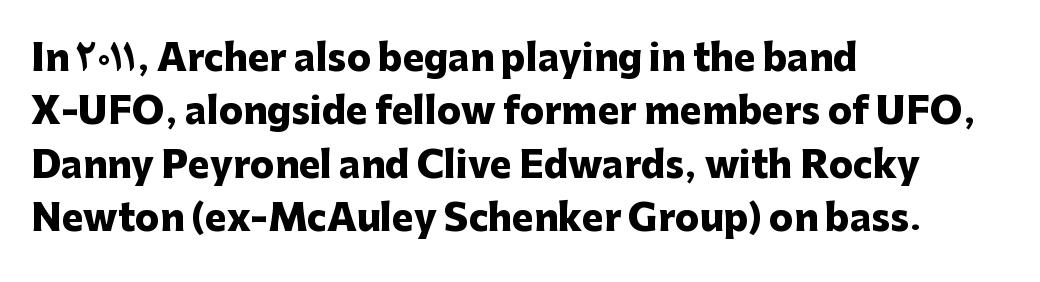
The image shows 36 px heavy sans-serif type, upright; set left-aligned, normal line spacing (1.48x), normal letter spacing, not underlined; low stroke contrast and a medium x-height.
